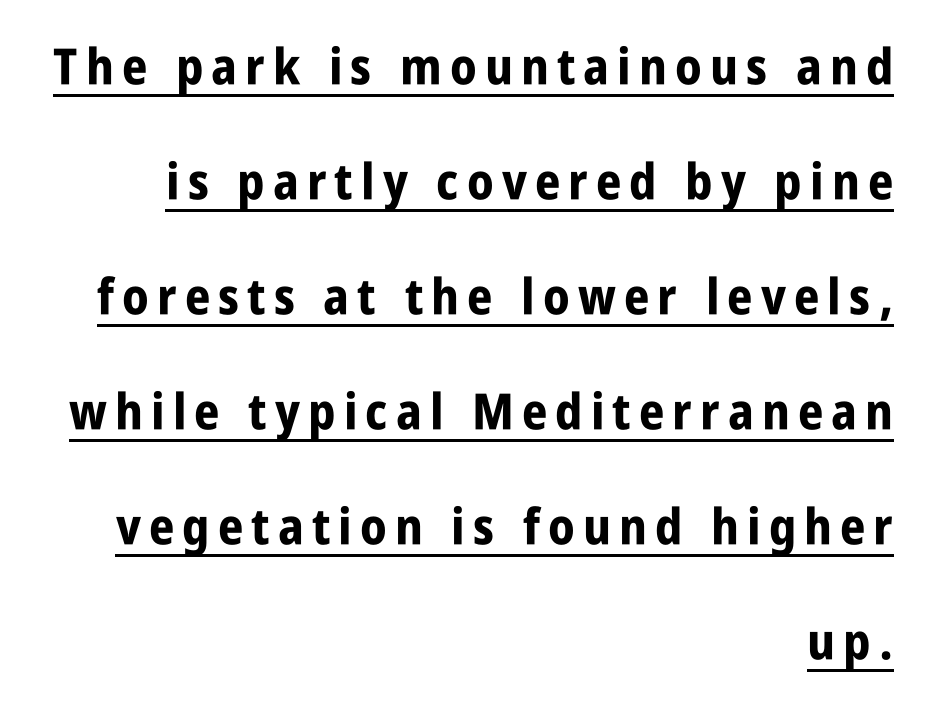
{"serif": "no", "italic": "no", "bold": "yes", "weight": "bold", "width": "condensed", "stroke_contrast": "low", "x_height": "large", "monospaced": "no", "underline": "yes", "align": "right", "line_spacing": "loose", "line_spacing_ratio": 2.3, "glyph_px": 50}
